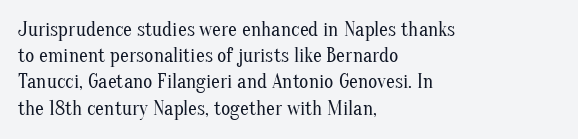
The image shows 20 px text type, upright; set left-aligned, normal line spacing (1.31x), normal letter spacing, not underlined.
